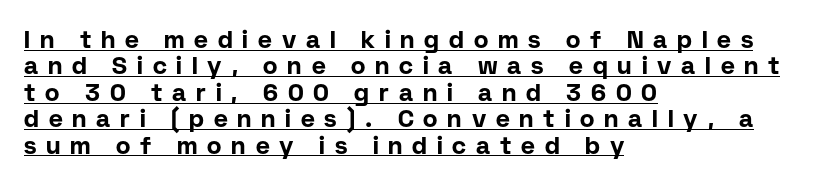
Q: Is the text bold? A: Yes.
Q: Is the text italic (slanted)? A: No, it is upright.
Q: Is the text underlined? A: Yes.
Q: How is the paragraph aligned? A: Left-aligned.
Q: Is the spacing between letters normal or unusually wide? A: Unusually wide.
Q: Is the spacing between lines tight, normal or loose? A: Tight.
